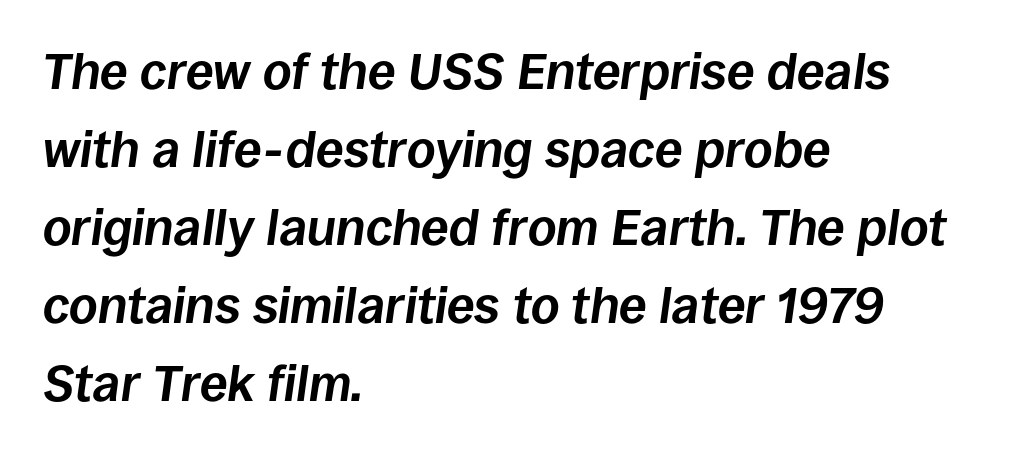
{"italic": "yes", "lean": "right", "slant_degrees": 8, "bold": "yes", "weight": "bold", "width": "normal", "stroke_contrast": "low", "x_height": "large", "monospaced": "no", "underline": "no", "align": "left", "line_spacing": "normal", "line_spacing_ratio": 1.56, "letter_spacing": "normal", "letter_spacing_em": 0.0, "glyph_px": 50}
